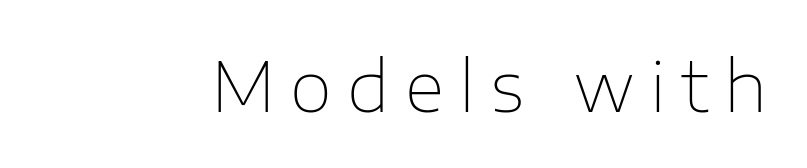
Any mark beneath the type? The region is blank. Stroke terminals: plain, sans-serif. Is the type heavy? It reads as light-to-regular instead. Here the designer chose a conventional face with non-uniform glyph widths. The tracking reads as deliberately expanded to a designer's eye. Characters remain perfectly vertical along every line.
